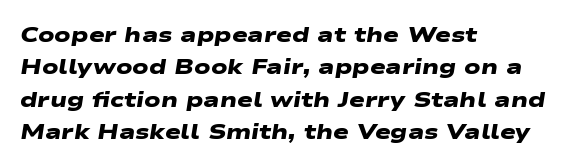
The image shows 21 px bold type; set left-aligned, normal line spacing (1.54x), normal letter spacing, not underlined.
